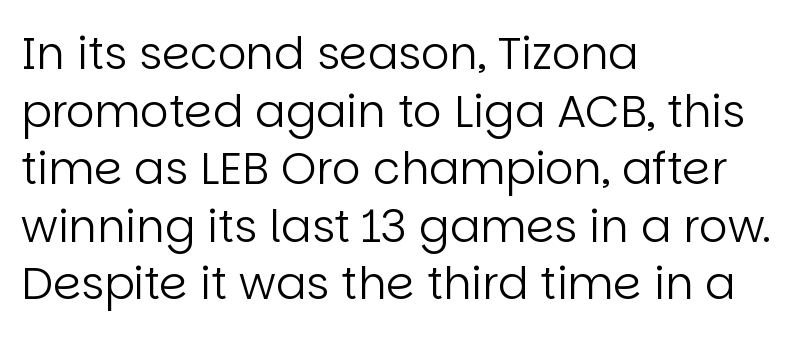
Q: Is the text bold? A: No.
Q: Is the text italic (slanted)? A: No, it is upright.
Q: Is the typeface a serif or a sans-serif typeface? A: Sans-serif.
Q: Is the text underlined? A: No.
Q: How is the paragraph aligned? A: Left-aligned.
Q: Is the spacing between letters normal or unusually wide? A: Normal.
Q: Is the spacing between lines tight, normal or loose? A: Normal.
Q: Width (condensed, normal, or wide)? A: Normal.
Q: Stroke contrast? A: Low.
Q: x-height? A: Large.
Q: Monospaced? A: No.
